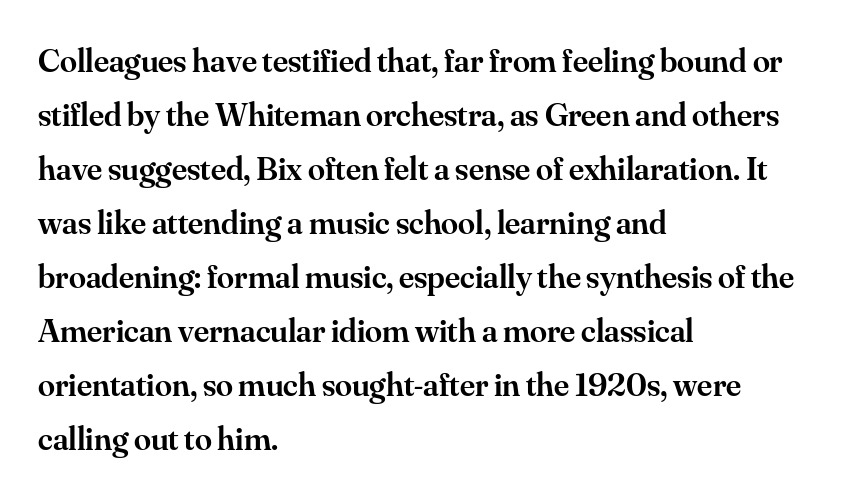
{"serif": "yes", "italic": "no", "bold": "semi", "weight": "semibold", "width": "normal", "stroke_contrast": "medium", "x_height": "small", "monospaced": "no", "underline": "no", "align": "left", "line_spacing": "normal", "line_spacing_ratio": 1.59, "letter_spacing": "normal", "letter_spacing_em": 0.0, "glyph_px": 34}
